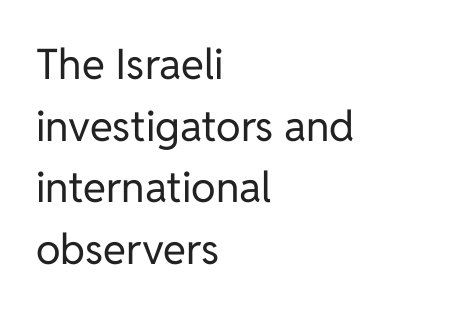
Are there feet on the stems? There aren't — it's a sans. Casual observation: everything's shoved over to the left. A normal amount of white space separates one row of letters from the next. Default kerning and tracking; the words read as compact shapes. A typesetter would mark this as roman, not italic.
